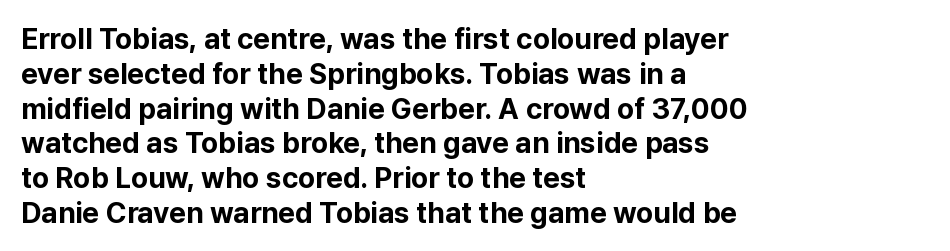
Q: Is the text bold? A: Yes.
Q: Is the text italic (slanted)? A: No, it is upright.
Q: Is the typeface a serif or a sans-serif typeface? A: Sans-serif.
Q: Is the text underlined? A: No.
Q: How is the paragraph aligned? A: Left-aligned.
Q: Is the spacing between letters normal or unusually wide? A: Normal.
Q: Width (condensed, normal, or wide)? A: Normal.
Q: Stroke contrast? A: Low.
Q: x-height? A: Medium.
Q: Monospaced? A: No.
